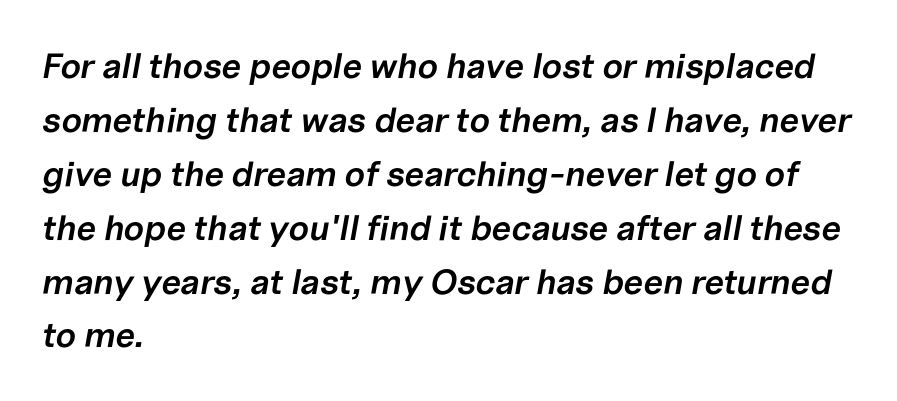
Horizontal bands of white between lines are of average thickness. Does the copy run flush right? No — it runs flush left. The string is rendered with underlining switched off. Think of a printed novel: that variable character pitch is what you see here.
